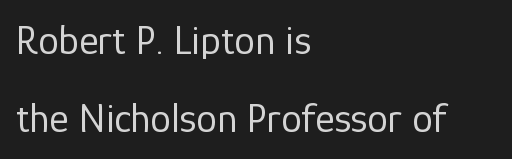
The image shows 42 px regular-weight sans-serif type, upright; set left-aligned, line spacing 1.86x, normal letter spacing, not underlined; low stroke contrast and a medium x-height.
